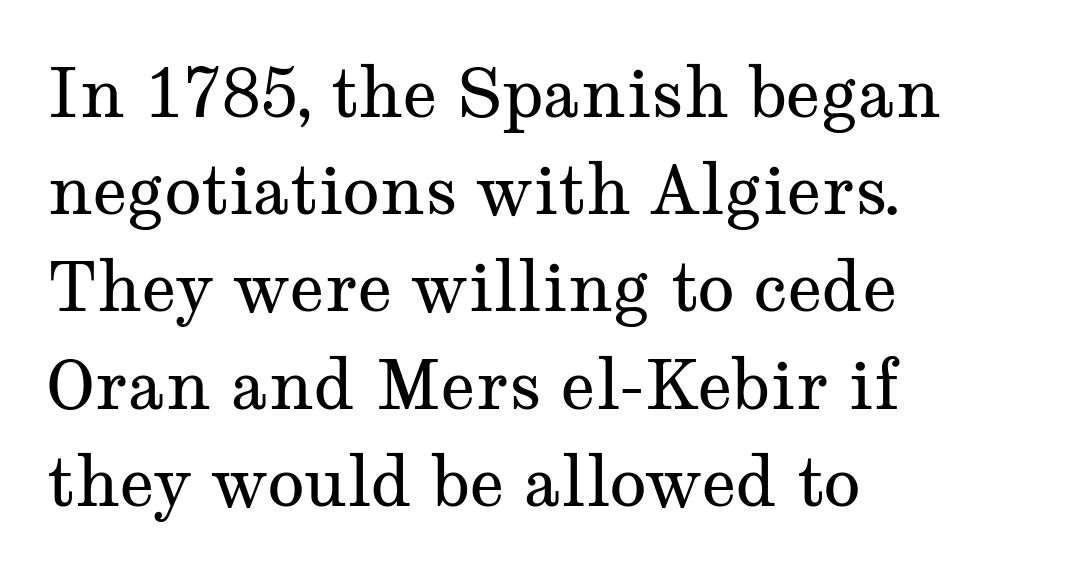
{"serif": "yes", "italic": "no", "bold": "no", "weight": "regular", "width": "wide", "stroke_contrast": "medium", "x_height": "medium", "monospaced": "no", "underline": "no", "align": "left", "line_spacing": "normal", "line_spacing_ratio": 1.43, "letter_spacing": "normal", "letter_spacing_em": 0.0, "glyph_px": 68}
